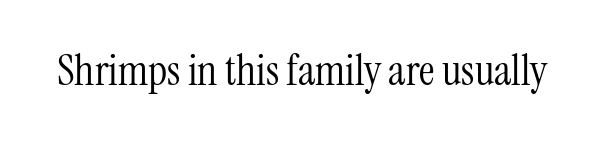
The passage shown is typeset with a serif family. The letters sit at their default tracking, neither squeezed nor spread. Rule under the text: the space is simply empty. Does the lettering tilt? It doesn't — this is upright. These lines are rendered in a variable-pitch font.
